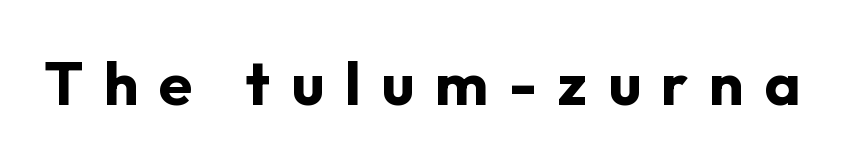
The image shows 61 px bold sans-serif type, upright; set unusually wide letter spacing (+0.34 em), not underlined; low stroke contrast and a medium x-height.
